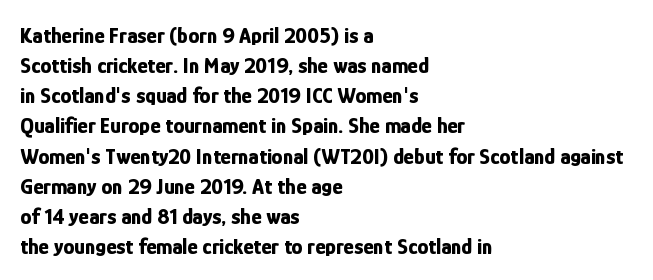
The paragraph shown leans on its left margin. This block has exactly the height ordinary leading produces. Italic: no, the glyphs are upright roman. The baseline area is clear.
